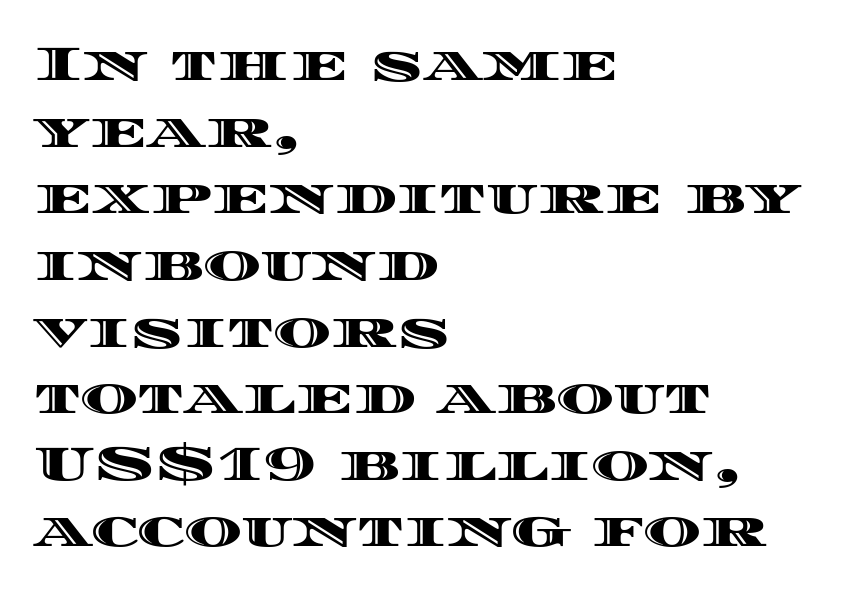
The image shows 49 px wide type, upright; set left-aligned, normal line spacing (1.36x), normal letter spacing, not underlined; a large x-height.
